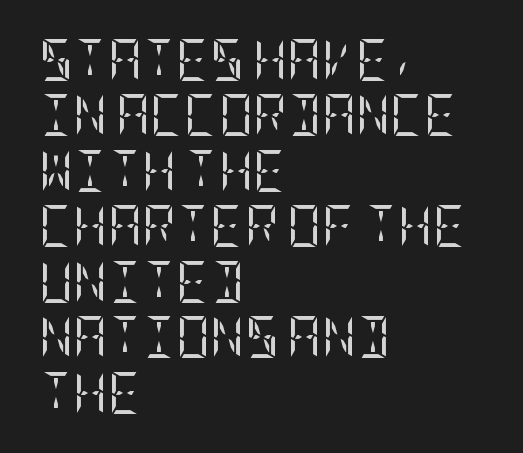
Are there feet on the stems? There are — it's a serif. Glance below the letters and you will spot only blank space. Leading matches the norm, producing a regular column. This rendering uses left alignment, leaving the right contour irregular.
